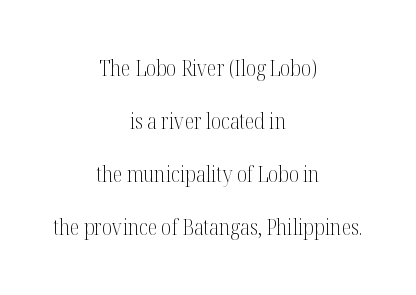
{"italic": "no", "bold": "no", "underline": "no", "align": "center", "line_spacing": "loose", "line_spacing_ratio": 2.41, "letter_spacing": "normal", "letter_spacing_em": 0.0, "glyph_px": 22}
